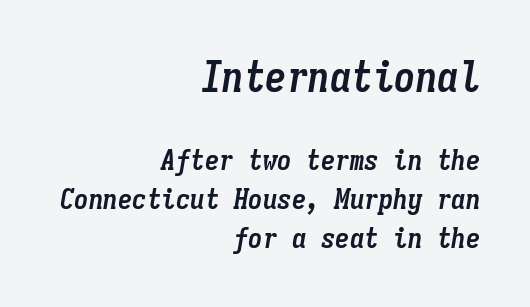
Just letters on the line, the space beneath them empty. The letters are slanted; this is an italic face. The sample has been set heavy, in full bold. The line texture is even and compact thanks to regular tracking. These lines are set flush right with a ragged left edge. These lines sit exactly where default settings would place them.
